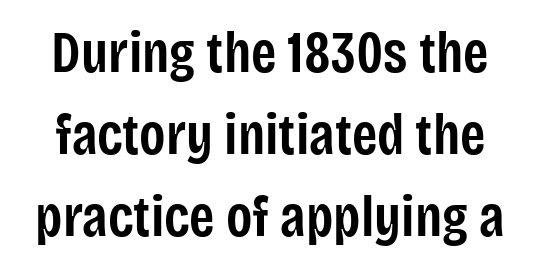
Q: Is the text bold? A: Semi-bold.
Q: Is the text italic (slanted)? A: No, it is upright.
Q: Is the typeface a serif or a sans-serif typeface? A: Sans-serif.
Q: Is the text underlined? A: No.
Q: Is the spacing between letters normal or unusually wide? A: Normal.
Q: Is the spacing between lines tight, normal or loose? A: Normal.
Q: Width (condensed, normal, or wide)? A: Condensed.
Q: Stroke contrast? A: Low.
Q: x-height? A: Large.
Q: Monospaced? A: No.
